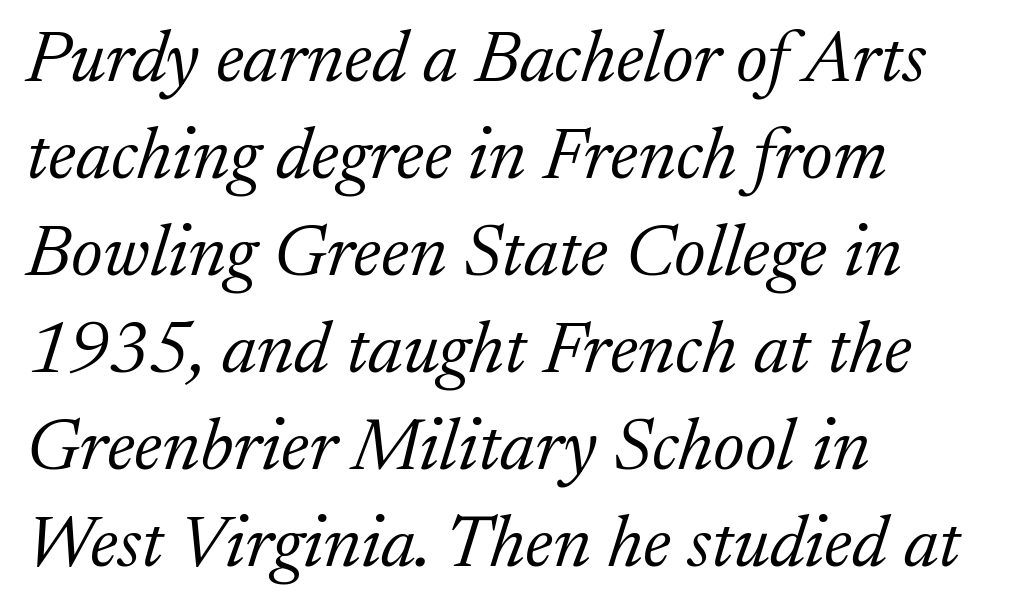
Q: Is the text bold? A: No.
Q: Is the text italic (slanted)? A: Yes, it leans right by about 17 degrees.
Q: Is the typeface a serif or a sans-serif typeface? A: Serif.
Q: Is the text underlined? A: No.
Q: How is the paragraph aligned? A: Left-aligned.
Q: Is the spacing between letters normal or unusually wide? A: Normal.
Q: Is the spacing between lines tight, normal or loose? A: Normal.
Q: Width (condensed, normal, or wide)? A: Normal.
Q: Stroke contrast? A: Low.
Q: x-height? A: Medium.
Q: Monospaced? A: No.
